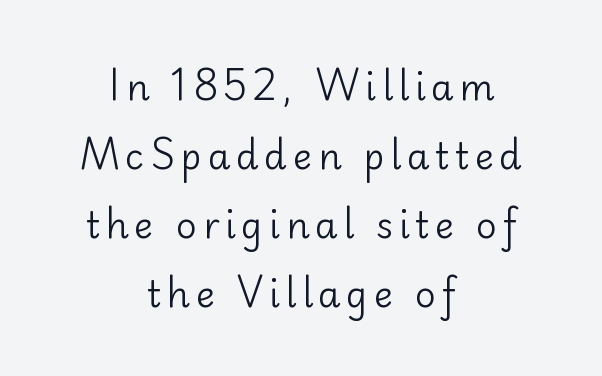
The image shows 36 px regular-weight sans-serif type, upright; set centered, loose line spacing (1.92x), not underlined; low stroke contrast and a small x-height.
